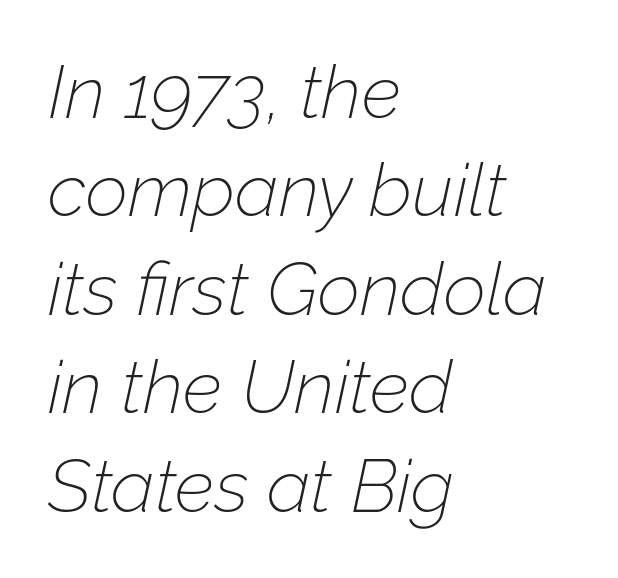
Q: Is the text bold? A: No.
Q: Is the text italic (slanted)? A: Yes, it leans right by about 12 degrees.
Q: Is the text underlined? A: No.
Q: How is the paragraph aligned? A: Left-aligned.
Q: Is the spacing between letters normal or unusually wide? A: Normal.
Q: Is the spacing between lines tight, normal or loose? A: Normal.
Q: Width (condensed, normal, or wide)? A: Normal.
Q: Stroke contrast? A: Low.
Q: x-height? A: Medium.
Q: Monospaced? A: No.
